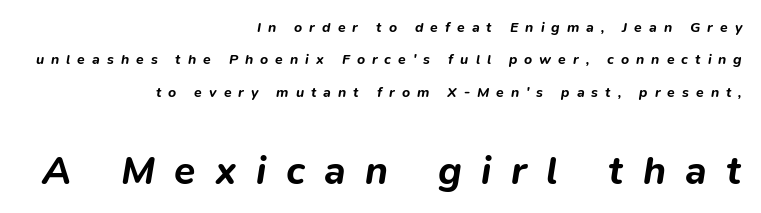
Q: Is the text bold? A: Yes.
Q: Is the text italic (slanted)? A: Yes, it leans right by about 9 degrees.
Q: Is the text underlined? A: No.
Q: How is the paragraph aligned? A: Right-aligned.
Q: Is the spacing between letters normal or unusually wide? A: Unusually wide.
Q: Is the spacing between lines tight, normal or loose? A: Loose.
Q: Which block of text is set in a larger size, the first (top) or the second (bottom)? A: The second (bottom) one.
Q: Width (condensed, normal, or wide)? A: Normal.
Q: Stroke contrast? A: Low.
Q: x-height? A: Medium.
Q: Monospaced? A: No.
